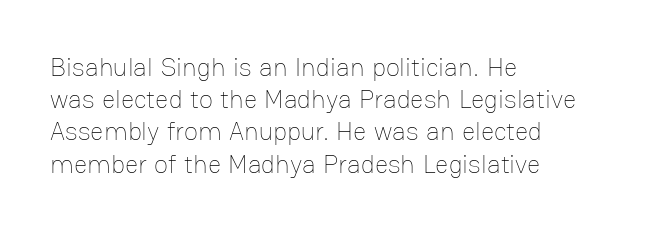
{"italic": "no", "bold": "no", "underline": "no", "align": "left", "line_spacing_ratio": 1.24, "letter_spacing": "normal", "letter_spacing_em": 0.0, "glyph_px": 26}
